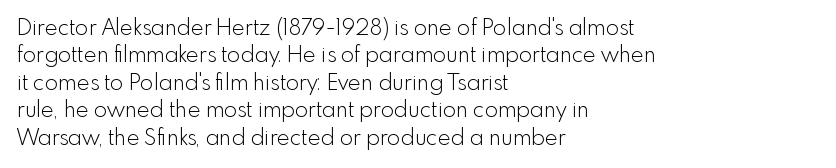
Counters stay open thanks to moderate or lighter strokes. All the whitespace from short lines collects on the right. Normally led — the rows are evenly, conventionally spaced. The glyphs are unaccompanied by any horizontal stroke below them.
